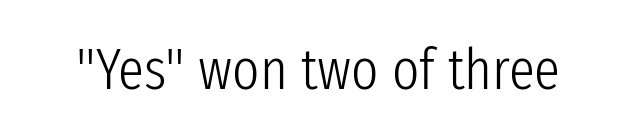
Lines of text with bare space underneath. Look at the tracking — it's just the regular setting, nothing added. Letters have the restrained weight of plain body copy at most. This rendering employs a face without finishing strokes, i.e., a sans-serif. These lines were composed using upright roman letters.
